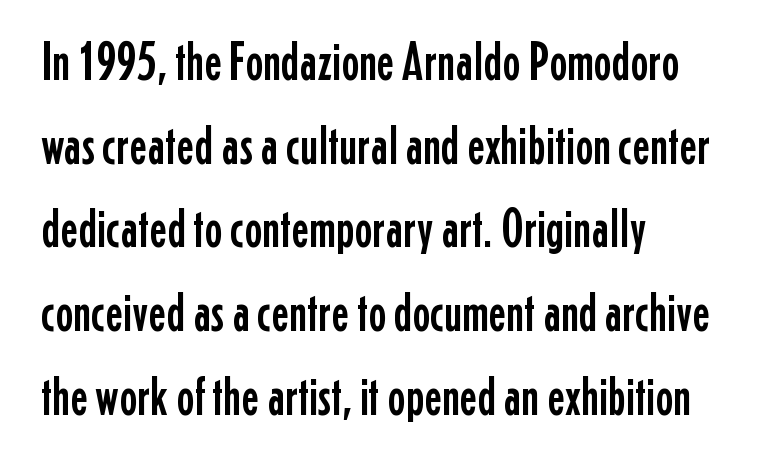
{"serif": "no", "italic": "no", "width": "condensed", "stroke_contrast": "low", "x_height": "medium", "monospaced": "no", "underline": "no", "align": "left", "line_spacing": "normal", "line_spacing_ratio": 1.55, "letter_spacing": "normal", "letter_spacing_em": 0.0, "glyph_px": 54}
